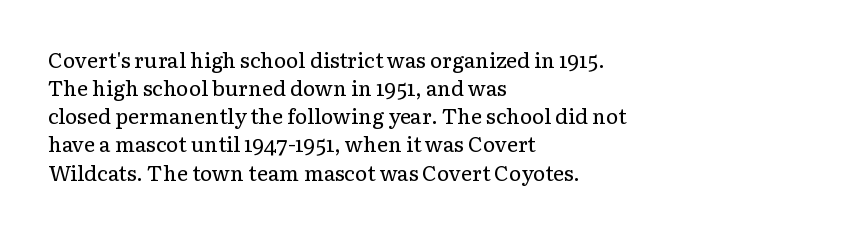
The image shows 21 px text type, upright; set left-aligned, normal line spacing (1.34x), normal letter spacing, not underlined.
